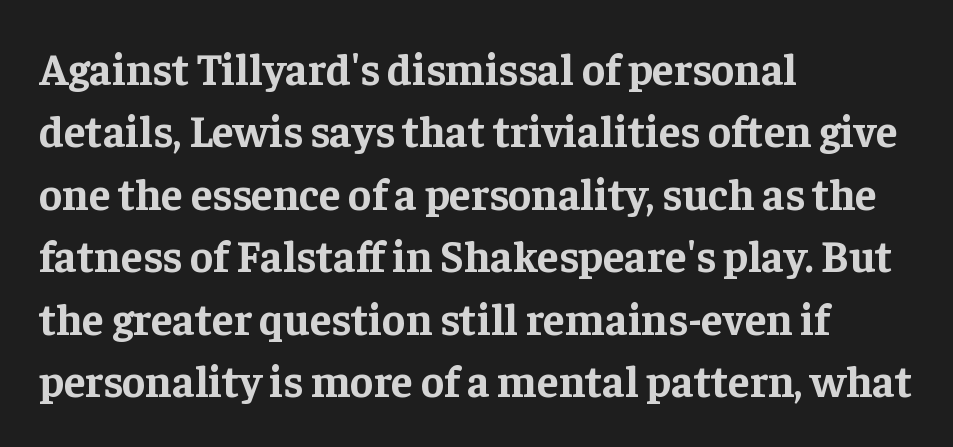
Do the characters align in a grid? No, the font is proportional. The rendering shows small feet on the letterforms — a serif design. These lines keep a tight, regular rhythm from letter to letter. Short and long lines alike share a common starting point at left. Plenty of ink on the page — the face is bold.
